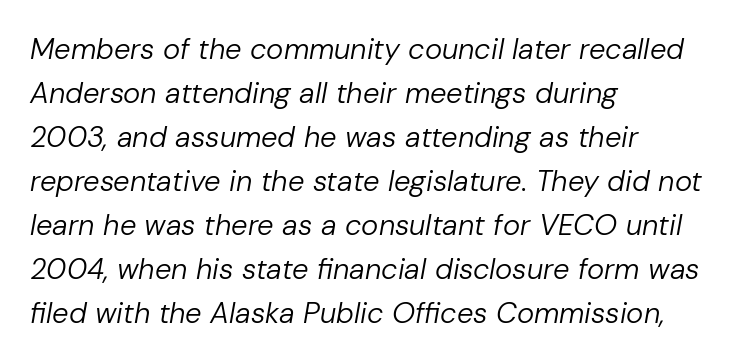
{"italic": "yes", "lean": "right", "slant_degrees": 10, "bold": "no", "weight": "regular", "width": "normal", "stroke_contrast": "low", "x_height": "medium", "monospaced": "no", "underline": "no", "align": "left", "line_spacing": "normal", "line_spacing_ratio": 1.52, "letter_spacing": "normal", "letter_spacing_em": 0.0, "glyph_px": 29}
